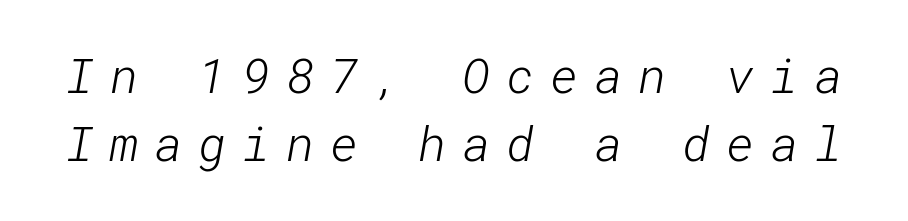
{"serif": "no", "bold": "no", "weight": "light", "width": "normal", "stroke_contrast": "low", "x_height": "medium", "underline": "no", "line_spacing": "normal", "line_spacing_ratio": 1.41, "letter_spacing": "wide", "letter_spacing_em": 0.33, "glyph_px": 48}
